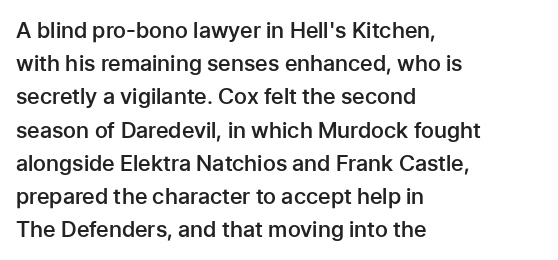
Q: Is the text bold? A: Semi-bold.
Q: Is the text italic (slanted)? A: No, it is upright.
Q: Is the text underlined? A: No.
Q: How is the paragraph aligned? A: Left-aligned.
Q: Is the spacing between letters normal or unusually wide? A: Normal.
Q: Is the spacing between lines tight, normal or loose? A: Normal.
